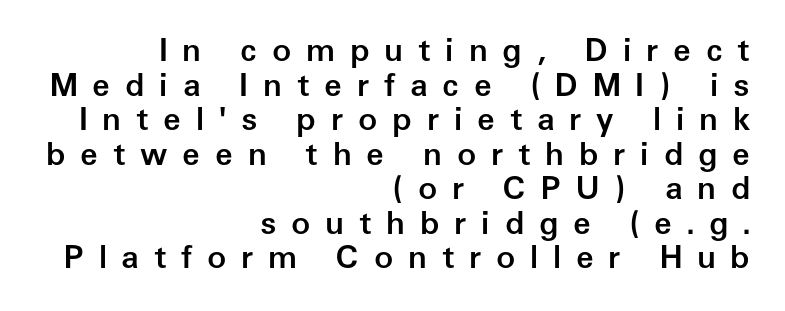
Q: Is the text bold? A: Semi-bold.
Q: Is the text italic (slanted)? A: No, it is upright.
Q: Is the typeface a serif or a sans-serif typeface? A: Sans-serif.
Q: Is the text underlined? A: No.
Q: How is the paragraph aligned? A: Right-aligned.
Q: Is the spacing between letters normal or unusually wide? A: Unusually wide.
Q: Is the spacing between lines tight, normal or loose? A: Tight.
Q: Width (condensed, normal, or wide)? A: Normal.
Q: Stroke contrast? A: Low.
Q: x-height? A: Medium.
Q: Monospaced? A: No.
